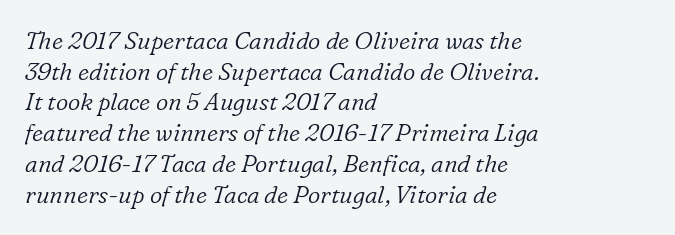
The tracking reads as untouched default to a designer's eye. Beneath every word, the page is bare. The weight would be labelled regular, book, light, or lighter still. The passage is arranged the way most books set body copy — flush left. The lettering tilts uniformly, giving the passage an italic look.
